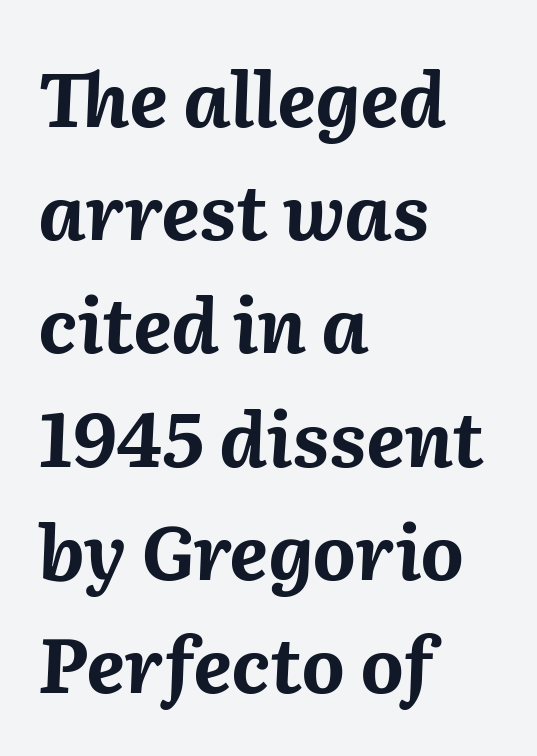
Q: Is the text bold? A: Yes.
Q: Is the text italic (slanted)? A: Yes, it leans right by about 2 degrees.
Q: Is the text underlined? A: No.
Q: How is the paragraph aligned? A: Left-aligned.
Q: Is the spacing between letters normal or unusually wide? A: Normal.
Q: Is the spacing between lines tight, normal or loose? A: Normal.
Q: Width (condensed, normal, or wide)? A: Normal.
Q: Stroke contrast? A: Medium.
Q: x-height? A: Medium.
Q: Monospaced? A: No.
